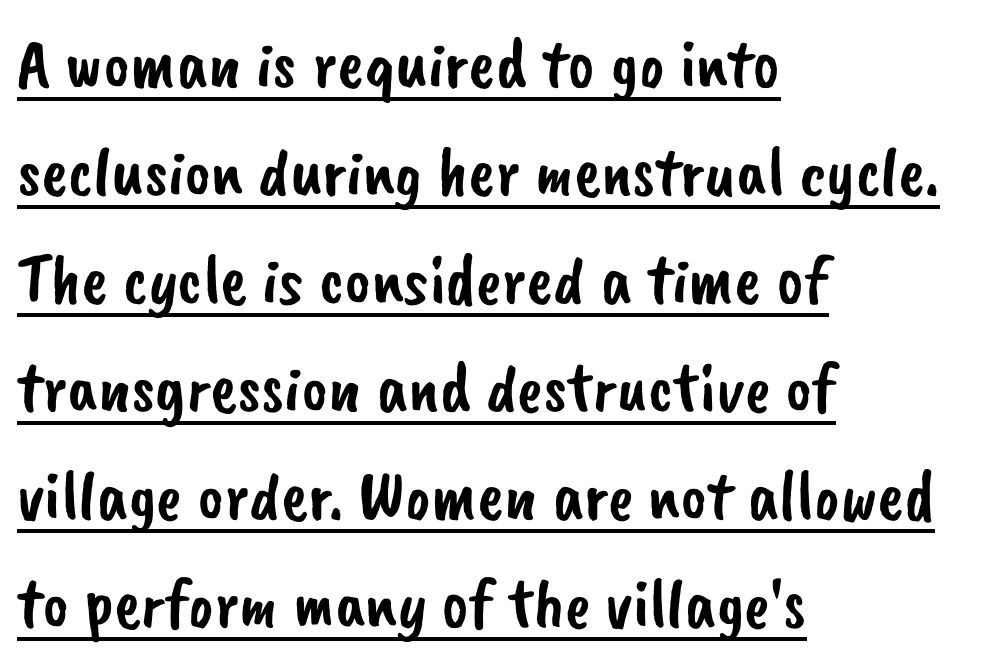
The image shows 71 px sans-serif type; set left-aligned, normal line spacing (1.52x), normal letter spacing, underlined; low stroke contrast and a small x-height.
